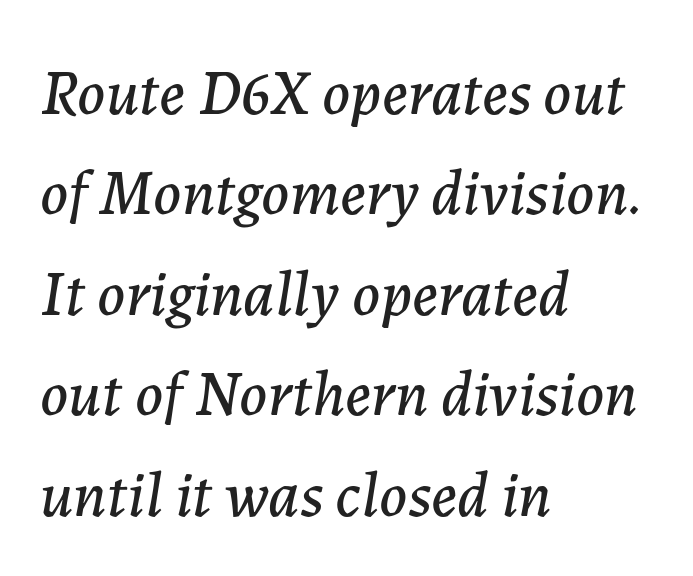
Line beginnings align vertically; line endings do not. Honestly, the letter spacing is just normal — you wouldn't notice it. The designer left line spacing at the default. Is this a fixed-width face? No — the glyphs have proportional, varying widths.
